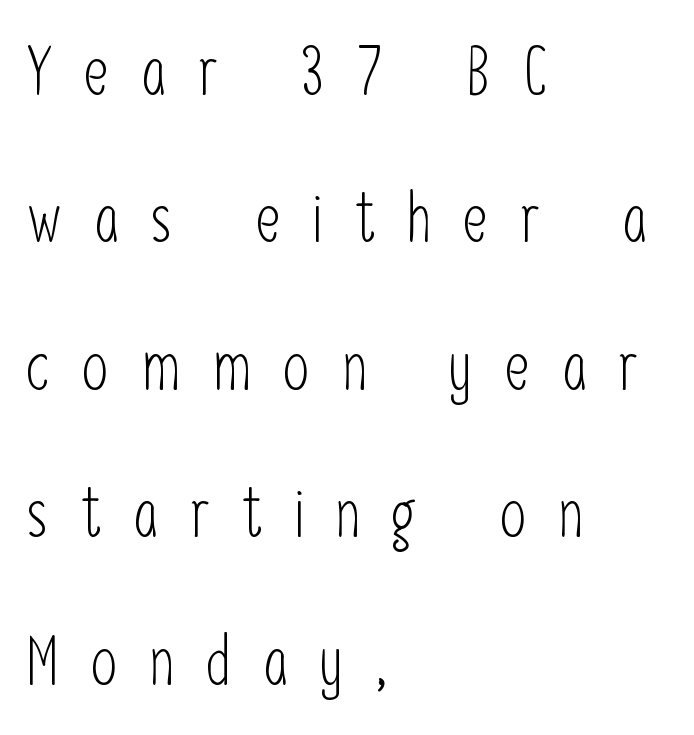
Is there much room between lines? Yes — plenty of vertical air separates them. This is roman type, the default non-slanted kind. Line starts are locked; line ends wander. The rendering uses natural spacing where letterforms have individual widths. Plain, unruled lines of type. Typographically, this falls in the sans-serif category.
